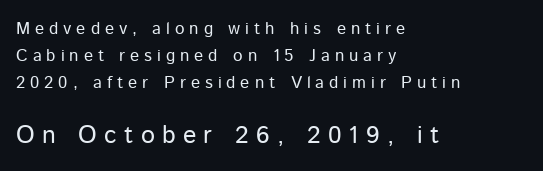
Q: Is the text bold? A: No.
Q: Is the text italic (slanted)? A: No, it is upright.
Q: Is the text underlined? A: No.
Q: How is the paragraph aligned? A: Left-aligned.
Q: Is the spacing between letters normal or unusually wide? A: Unusually wide.
Q: Is the spacing between lines tight, normal or loose? A: Normal.
Q: Which block of text is set in a larger size, the first (top) or the second (bottom)? A: The second (bottom) one.
